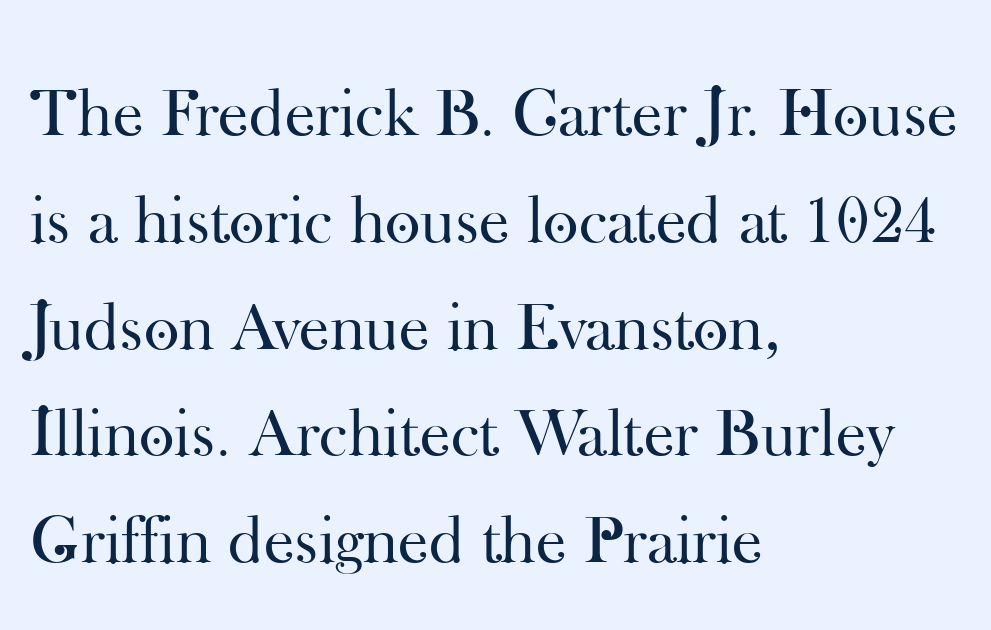
{"serif": "yes", "italic": "no", "bold": "no", "weight": "regular", "width": "normal", "stroke_contrast": "high", "x_height": "small", "monospaced": "no", "underline": "no", "align": "left", "line_spacing": "normal", "line_spacing_ratio": 1.57, "letter_spacing": "normal", "letter_spacing_em": 0.0, "glyph_px": 68}
